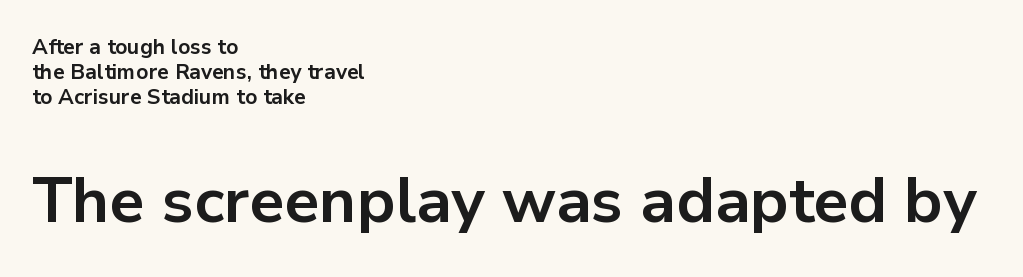
Typographic density is high because the face is bold. Is the lower block the larger one? Yes — the lower block carries the bigger type. Examine the stroke ends and you'll find no serifs. In terms of posture, this sample is upright.
